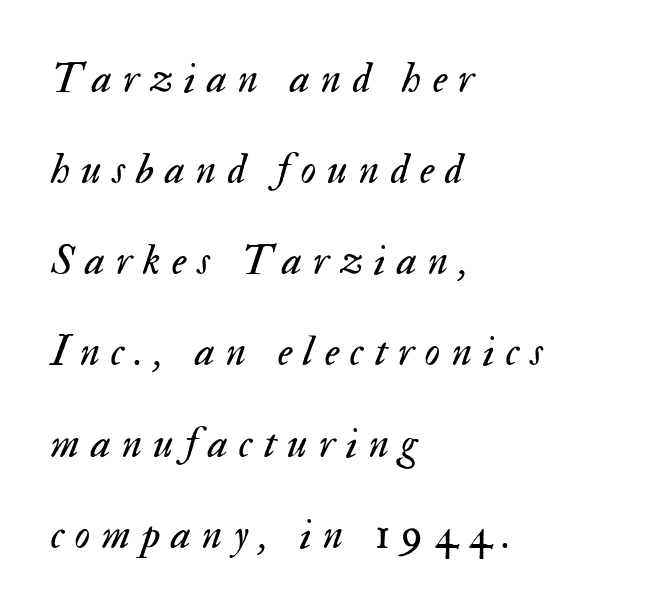
Q: Is the text bold? A: No.
Q: Is the text italic (slanted)? A: Yes, it leans right by about 17 degrees.
Q: Is the text underlined? A: No.
Q: How is the paragraph aligned? A: Left-aligned.
Q: Is the spacing between letters normal or unusually wide? A: Unusually wide.
Q: Is the spacing between lines tight, normal or loose? A: Loose.
Q: Width (condensed, normal, or wide)? A: Normal.
Q: Stroke contrast? A: Medium.
Q: x-height? A: Small.
Q: Monospaced? A: No.
